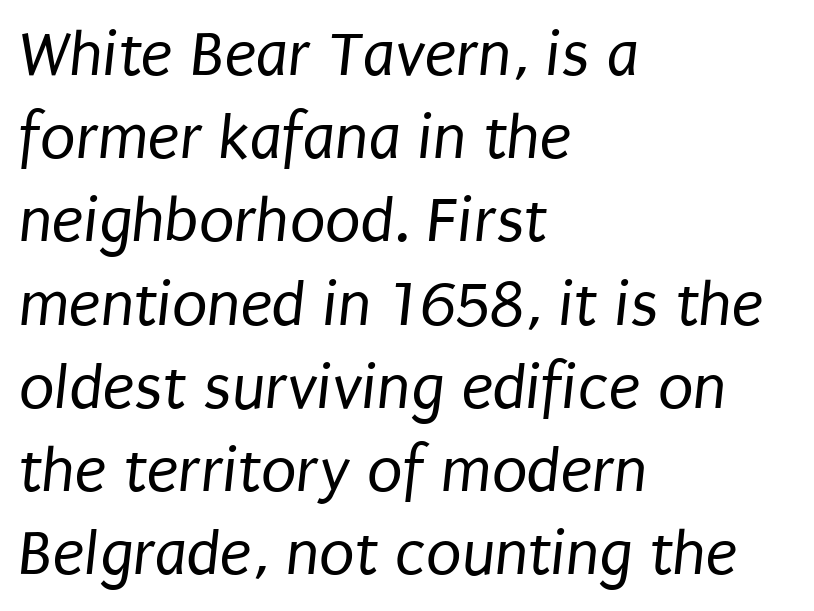
The image shows 65 px regular-weight, condensed sans-serif type; set left-aligned, normal line spacing (1.28x), normal letter spacing, not underlined; low stroke contrast and a large x-height.
